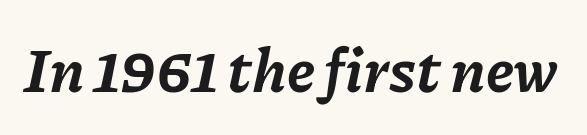
The image shows 61 px bold type, italic (leaning right); set normal letter spacing, not underlined; low stroke contrast and a medium x-height.
